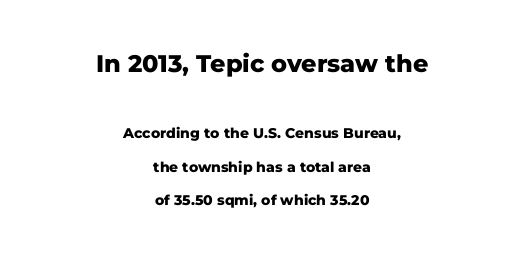
The area under the type is left untouched. Posture: vertical. The lines in this sample share a center point and differ in where they start and stop. The first block has been scaled up relative to the second. The lines are spread far apart with generous leading.
